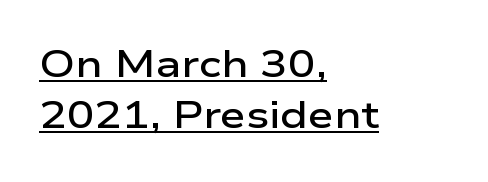
Q: Is the text bold? A: Semi-bold.
Q: Is the text italic (slanted)? A: No, it is upright.
Q: Is the typeface a serif or a sans-serif typeface? A: Sans-serif.
Q: Is the text underlined? A: Yes.
Q: How is the paragraph aligned? A: Left-aligned.
Q: Is the spacing between letters normal or unusually wide? A: Normal.
Q: Is the spacing between lines tight, normal or loose? A: Normal.
Q: Width (condensed, normal, or wide)? A: Wide.
Q: Stroke contrast? A: Low.
Q: x-height? A: Medium.
Q: Monospaced? A: No.
